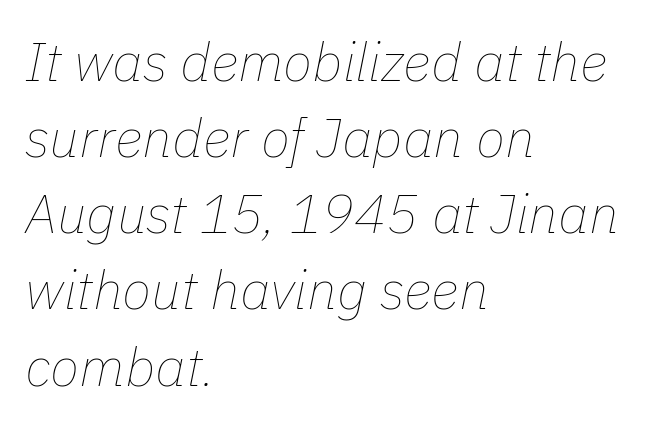
Q: Is the text bold? A: No.
Q: Is the text italic (slanted)? A: Yes, it leans right by about 11 degrees.
Q: Is the text underlined? A: No.
Q: How is the paragraph aligned? A: Left-aligned.
Q: Is the spacing between letters normal or unusually wide? A: Normal.
Q: Is the spacing between lines tight, normal or loose? A: Normal.
Q: Width (condensed, normal, or wide)? A: Normal.
Q: Stroke contrast? A: Low.
Q: x-height? A: Medium.
Q: Monospaced? A: No.
